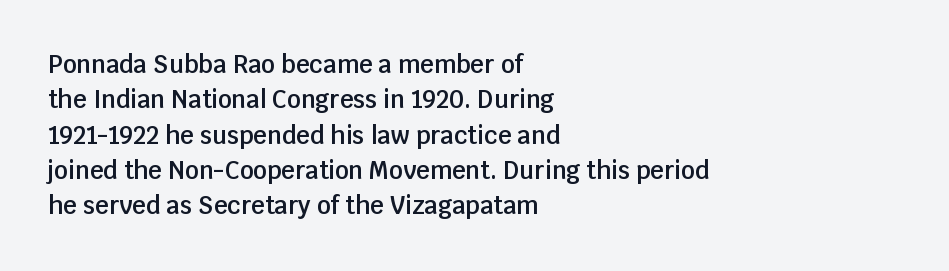
{"italic": "no", "bold": "semi", "underline": "no", "align": "left", "line_spacing": "normal", "line_spacing_ratio": 1.47, "letter_spacing": "normal", "letter_spacing_em": 0.0, "glyph_px": 24}
